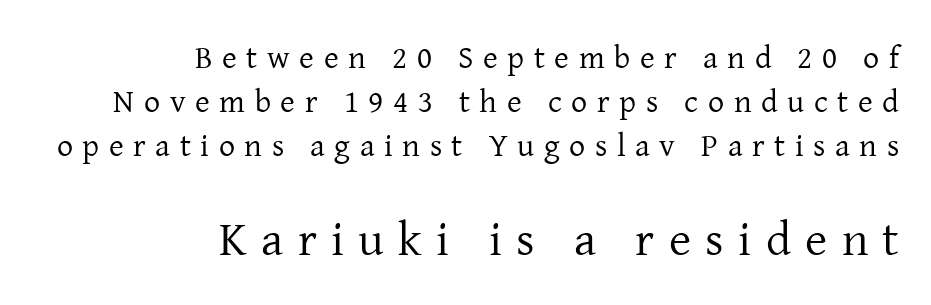
The image shows 48 px regular-weight serif type, upright; set right-aligned, normal line spacing (1.37x), unusually wide letter spacing (+0.3 em), not underlined; the second (bottom) block is 1.5x larger; low stroke contrast and a medium x-height.
